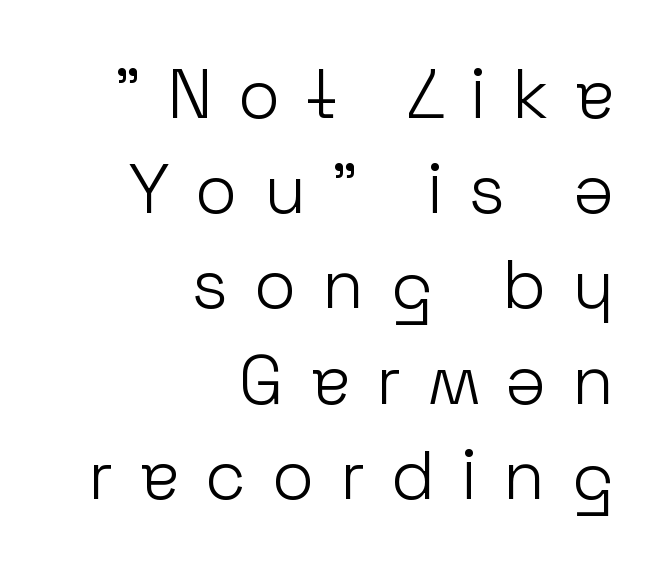
{"serif": "no", "italic": "no", "bold": "no", "weight": "light", "width": "normal", "stroke_contrast": "low", "x_height": "medium", "monospaced": "no", "underline": "no", "align": "right", "line_spacing": "normal", "line_spacing_ratio": 1.38, "letter_spacing": "wide", "letter_spacing_em": 0.37, "glyph_px": 69}
